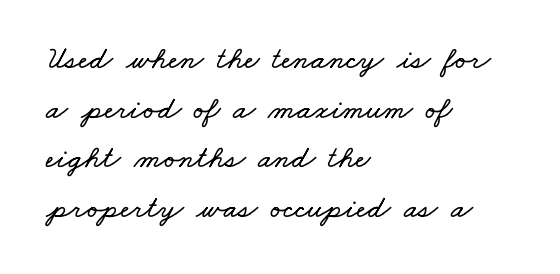
{"width": "wide", "stroke_contrast": "low", "x_height": "small", "monospaced": "no", "underline": "no", "align": "left", "line_spacing": "normal", "line_spacing_ratio": 1.55, "letter_spacing": "normal", "letter_spacing_em": 0.0, "glyph_px": 32}
